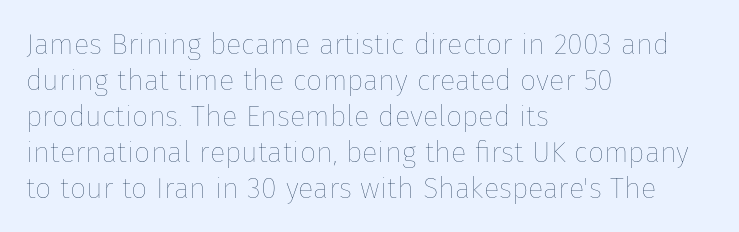
{"italic": "no", "bold": "no", "weight": "thin", "width": "normal", "stroke_contrast": "low", "x_height": "medium", "monospaced": "no", "underline": "no", "align": "left", "line_spacing_ratio": 1.24, "letter_spacing": "normal", "letter_spacing_em": 0.0, "glyph_px": 29}
